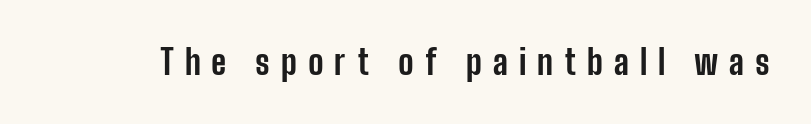
Italic? Not at all — the glyphs are vertical. The passage shown is emphatically bold. The passage shown is typed in a proportional face where columns would drift. Tracking here is generous; glyphs stand well apart from one another.
